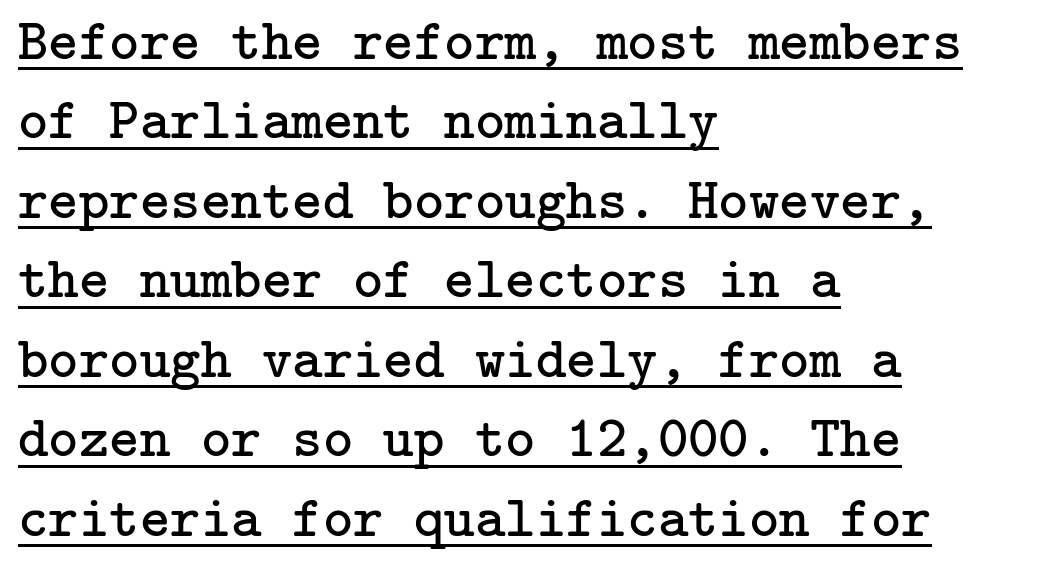
{"serif": "yes", "italic": "no", "bold": "no", "weight": "regular", "width": "normal", "stroke_contrast": "low", "x_height": "medium", "underline": "yes", "align": "left", "line_spacing": "normal", "line_spacing_ratio": 1.37, "letter_spacing": "normal", "letter_spacing_em": 0.0, "glyph_px": 58}
